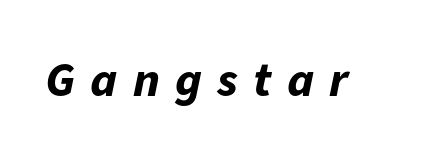
Q: Is the text bold? A: Yes.
Q: Is the text italic (slanted)? A: Yes, it leans right by about 11 degrees.
Q: Is the text underlined? A: No.
Q: Is the spacing between letters normal or unusually wide? A: Unusually wide.
Q: Width (condensed, normal, or wide)? A: Normal.
Q: Stroke contrast? A: Low.
Q: x-height? A: Medium.
Q: Monospaced? A: No.
